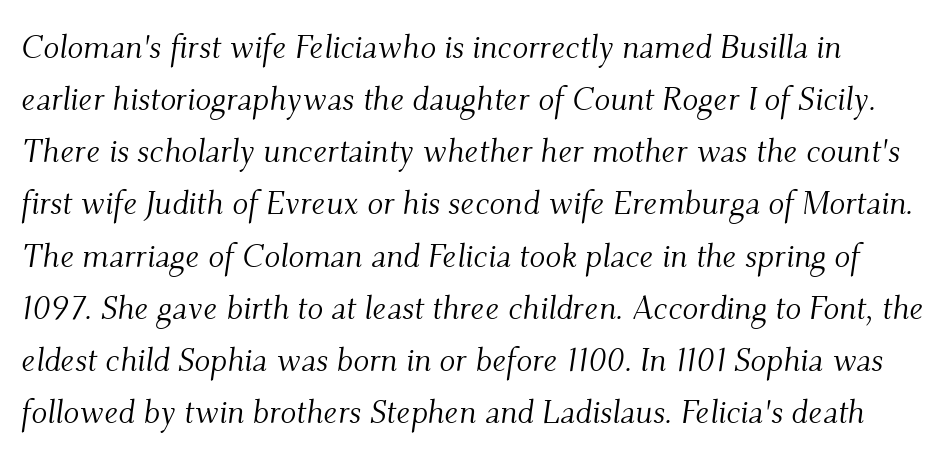
{"serif": "yes", "italic": "yes", "lean": "right", "slant_degrees": 9, "bold": "no", "weight": "light", "width": "normal", "stroke_contrast": "medium", "x_height": "small", "monospaced": "no", "underline": "no", "line_spacing": "normal", "line_spacing_ratio": 1.58, "letter_spacing": "normal", "letter_spacing_em": 0.0, "glyph_px": 33}
